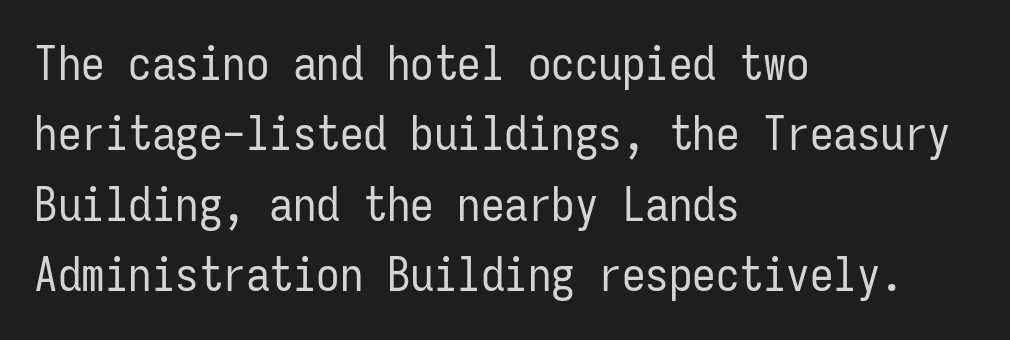
The image shows 47 px regular-weight, condensed sans-serif type, upright, monospaced; set left-aligned, normal line spacing (1.5x), normal letter spacing, not underlined; low stroke contrast and a medium x-height.
